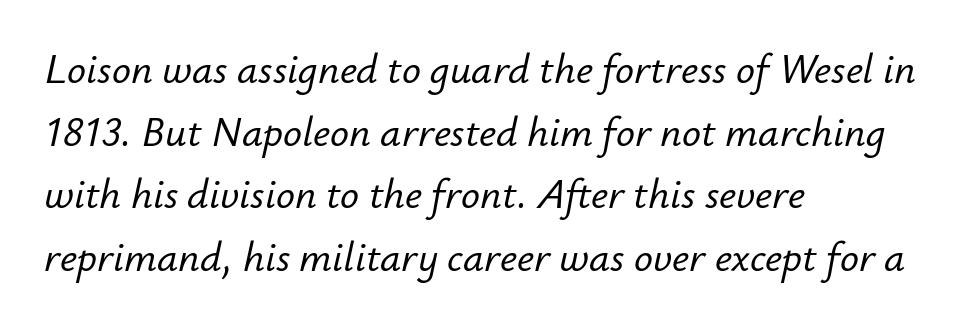
{"italic": "yes", "lean": "right", "slant_degrees": 12, "width": "normal", "stroke_contrast": "low", "x_height": "small", "monospaced": "no", "underline": "no", "align": "left", "line_spacing": "normal", "line_spacing_ratio": 1.49, "letter_spacing": "normal", "letter_spacing_em": 0.0, "glyph_px": 42}
